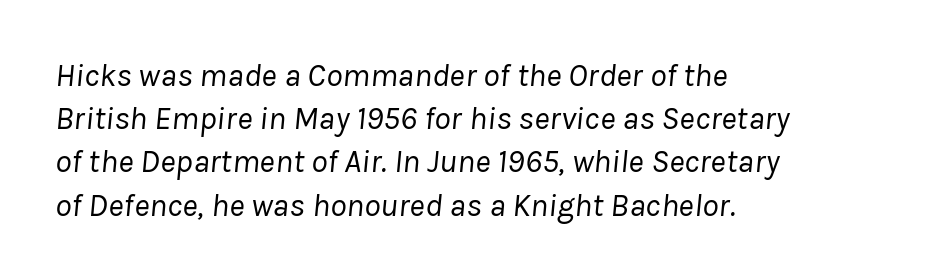
{"italic": "yes", "lean": "right", "slant_degrees": 8, "bold": "no", "weight": "regular", "width": "normal", "stroke_contrast": "low", "x_height": "medium", "monospaced": "no", "underline": "no", "align": "left", "line_spacing": "normal", "line_spacing_ratio": 1.31, "letter_spacing": "normal", "letter_spacing_em": 0.0, "glyph_px": 33}
